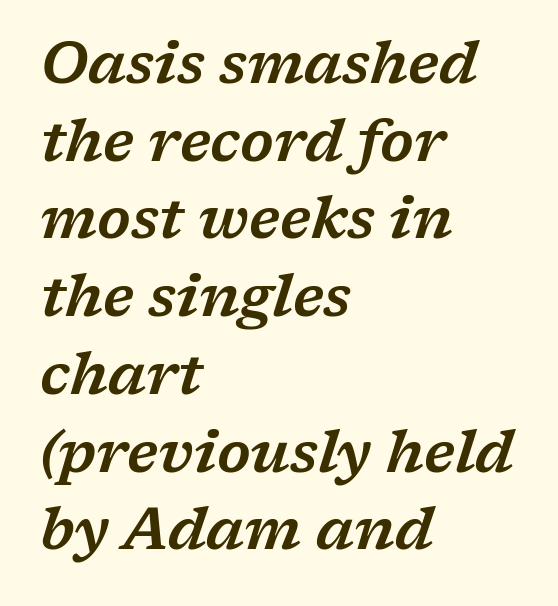
The image shows 58 px wide serif type, italic (leaning right); set left-aligned, normal line spacing (1.34x), normal letter spacing, not underlined; low stroke contrast and a medium x-height.
